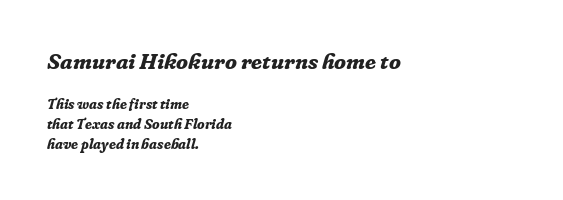
Q: Is the text bold? A: Yes.
Q: Is the text italic (slanted)? A: Yes, it leans right by about 16 degrees.
Q: Is the text underlined? A: No.
Q: How is the paragraph aligned? A: Left-aligned.
Q: Is the spacing between letters normal or unusually wide? A: Normal.
Q: Is the spacing between lines tight, normal or loose? A: Normal.
Q: Which block of text is set in a larger size, the first (top) or the second (bottom)? A: The first (top) one.
